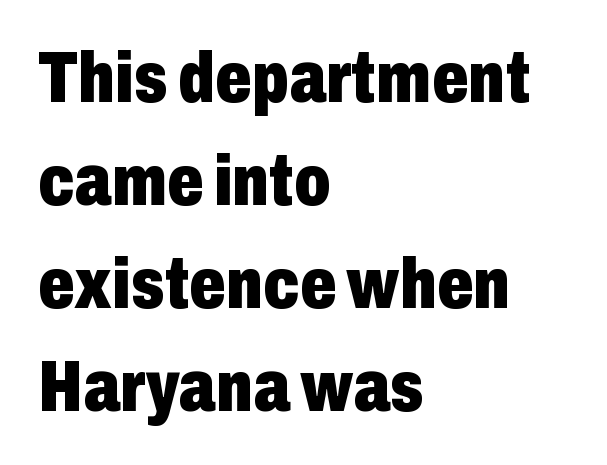
Stroke terminals: plain, sans-serif. Think of a printed novel: that variable character pitch is what you see here. The strip under each line holds only bare page. A dark, heavy texture on the line: the type is bold.
